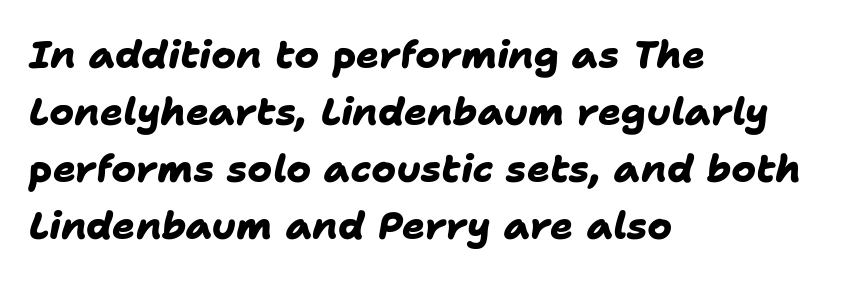
{"serif": "no", "bold": "yes", "weight": "heavy", "width": "normal", "stroke_contrast": "low", "x_height": "medium", "monospaced": "no", "underline": "no", "align": "left", "line_spacing": "normal", "line_spacing_ratio": 1.5, "letter_spacing": "normal", "letter_spacing_em": 0.0, "glyph_px": 38}
